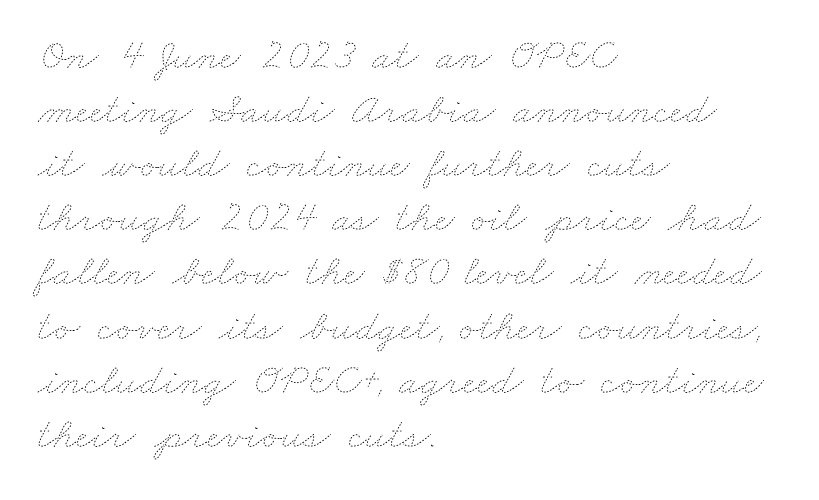
Is the stroke heavy? The answer is a plain regular-or-lighter. The face used here is rendered with its standard letterfit. Just letters on the line, the space beneath them empty. Here the designer chose a conventional face with non-uniform glyph widths.
